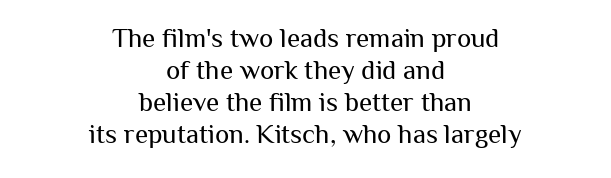
Q: Is the text bold? A: No.
Q: Is the text italic (slanted)? A: No, it is upright.
Q: Is the text underlined? A: No.
Q: How is the paragraph aligned? A: Centered.
Q: Is the spacing between letters normal or unusually wide? A: Normal.
